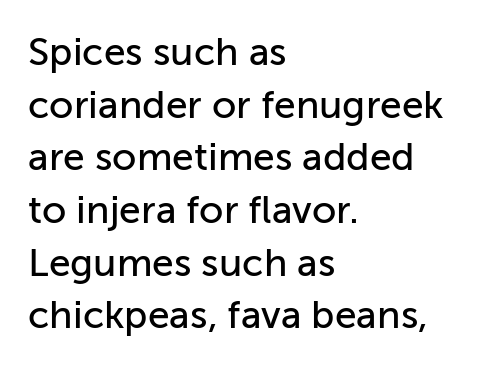
The line-height multiplier appears to be the usual default. No word sits above an underline. Glyph-to-glyph distance matches everyday printed text. The characters display no serif detailing; their extremities are plain. Each letter keeps its own natural width here, so spacing adapts to shape. The passage is arranged the way most books set body copy — flush left.
